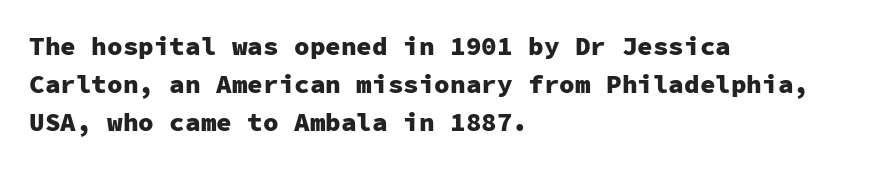
{"italic": "no", "bold": "yes", "underline": "no", "align": "left", "line_spacing": "normal", "line_spacing_ratio": 1.47, "letter_spacing": "normal", "letter_spacing_em": 0.0, "glyph_px": 26}
